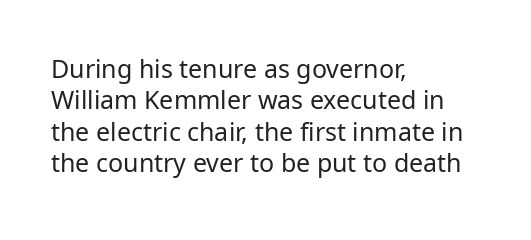
Q: Is the text bold? A: No.
Q: Is the text italic (slanted)? A: No, it is upright.
Q: Is the text underlined? A: No.
Q: How is the paragraph aligned? A: Left-aligned.
Q: Is the spacing between letters normal or unusually wide? A: Normal.
Q: Is the spacing between lines tight, normal or loose? A: Normal.
